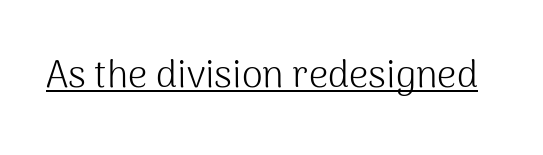
Designer's note — italics off, roman on. Is this a fixed-width face? No — the glyphs have proportional, varying widths. The characters are drawn with everyday or finer stroke widths. Nope, no serifs anywhere on these letters. A typesetter would call this zero additional tracking. Every word sits above its own underline.
